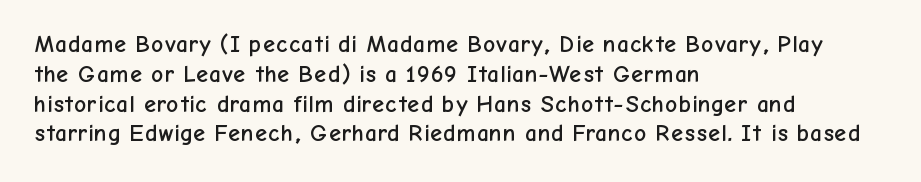
{"italic": "no", "underline": "no", "align": "left", "line_spacing_ratio": 1.24, "letter_spacing": "normal", "letter_spacing_em": 0.0, "glyph_px": 24}
